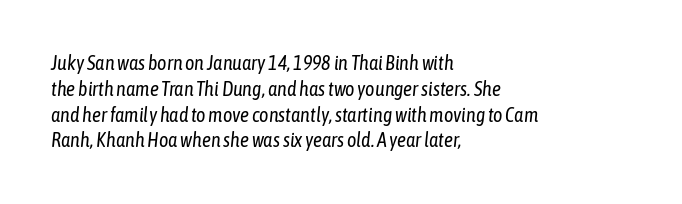
The image shows 20 px text type, italic (leaning right); set left-aligned, normal line spacing (1.29x), normal letter spacing, not underlined.
